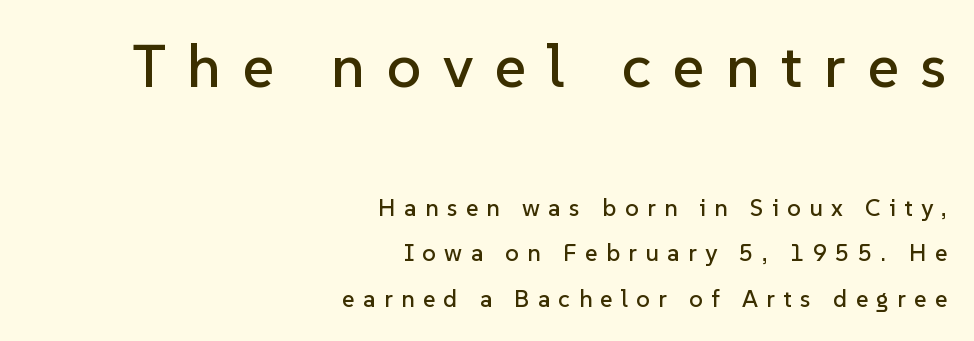
The image shows 61 px sans-serif type, upright; set right-aligned, loose line spacing (1.9x), unusually wide letter spacing (+0.35 em), not underlined; the first (top) block is 2.54x larger; low stroke contrast and a medium x-height.
